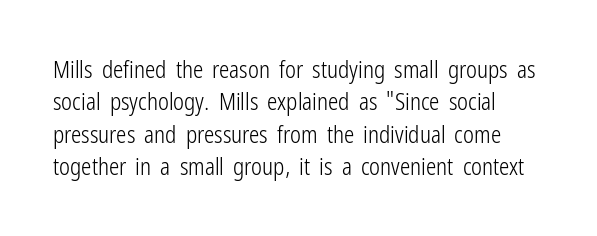
{"italic": "no", "bold": "no", "underline": "no", "line_spacing": "normal", "line_spacing_ratio": 1.41, "letter_spacing": "normal", "letter_spacing_em": 0.0, "glyph_px": 23}
